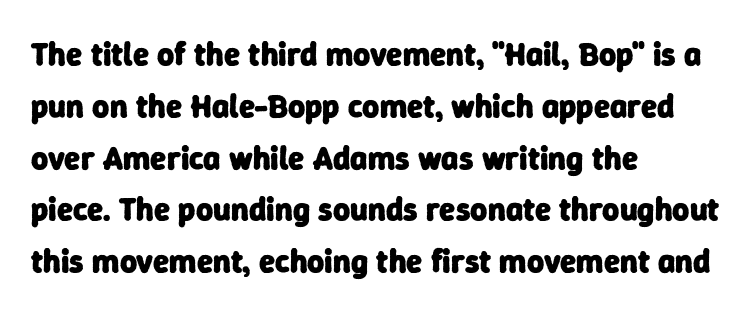
The gap between lines stays unmarked. Layout note: lines flush left. What stands out about the letter spacing? Nothing — it is the standard amount. Compared with typical paragraphs, the rows here are spaced about the same.
